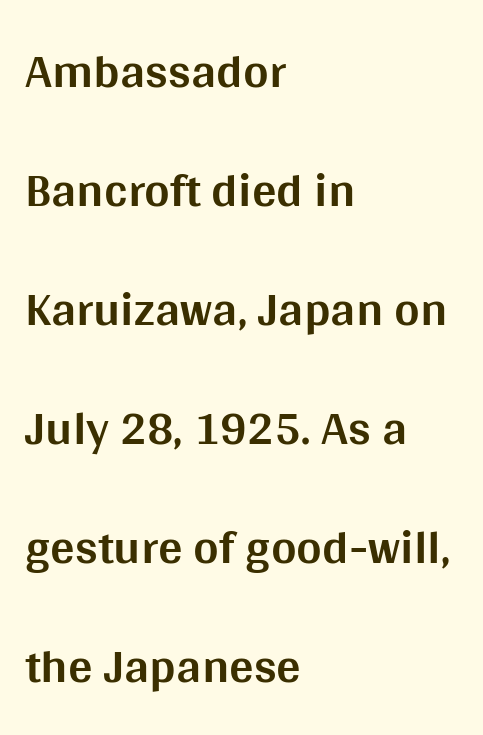
Q: Is the text bold? A: Yes.
Q: Is the text italic (slanted)? A: No, it is upright.
Q: Is the typeface a serif or a sans-serif typeface? A: Sans-serif.
Q: Is the text underlined? A: No.
Q: How is the paragraph aligned? A: Left-aligned.
Q: Is the spacing between letters normal or unusually wide? A: Normal.
Q: Is the spacing between lines tight, normal or loose? A: Loose.
Q: Width (condensed, normal, or wide)? A: Normal.
Q: Stroke contrast? A: Medium.
Q: x-height? A: Large.
Q: Monospaced? A: No.
